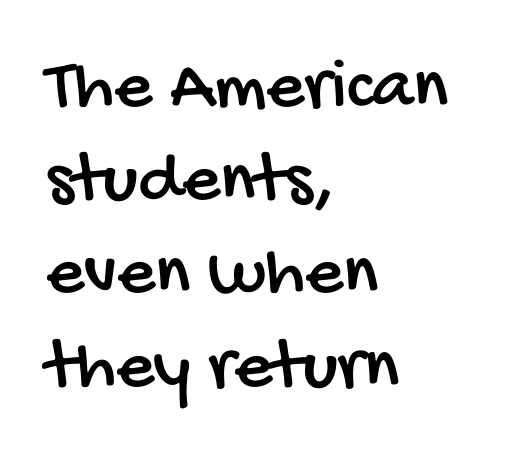
Does extra space separate the letters? No, they use regular spacing. All the whitespace from short lines collects on the right. Character widths vary here, with narrow letters taking less room than wide ones. Regular leading. The area under the type is left untouched. This rendering employs a face without finishing strokes, i.e., a sans-serif.
